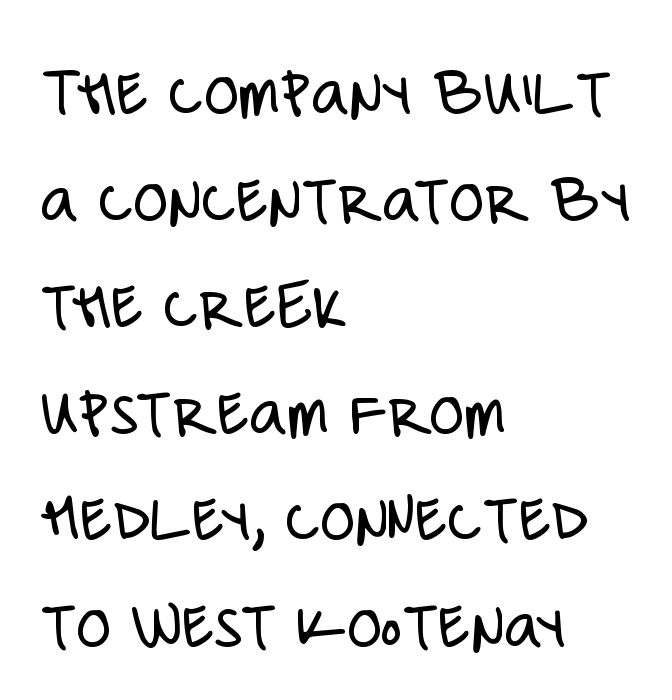
Q: Is the text bold? A: No.
Q: Is the text italic (slanted)? A: No, it is upright.
Q: Is the typeface a serif or a sans-serif typeface? A: Sans-serif.
Q: Is the text underlined? A: No.
Q: How is the paragraph aligned? A: Left-aligned.
Q: Is the spacing between letters normal or unusually wide? A: Normal.
Q: Is the spacing between lines tight, normal or loose? A: Normal.
Q: Width (condensed, normal, or wide)? A: Condensed.
Q: Stroke contrast? A: Low.
Q: x-height? A: Large.
Q: Monospaced? A: No.
